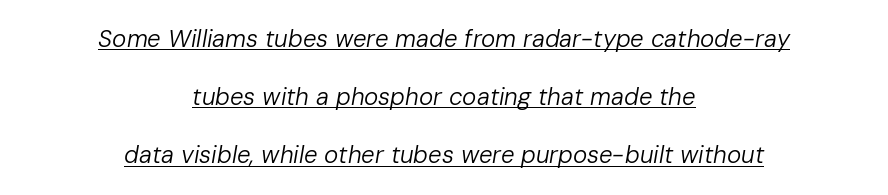
Quick note: interline space is abundant. The sample's only ornament is a line tracing under the words. The rag falls on both sides of this text block equally. Counters stay open thanks to moderate or lighter strokes. The gaps between neighbouring characters are ordinary and unremarkable. Does the lettering tilt? It does — this is italic.
